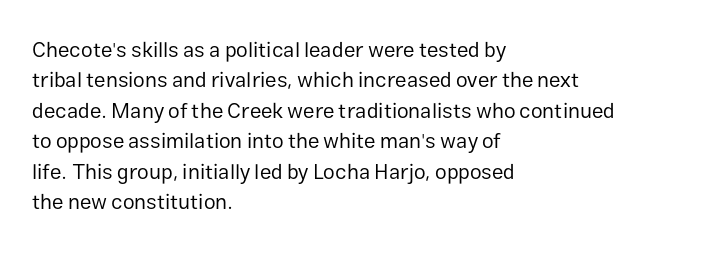
The image shows 21 px text type, upright; set left-aligned, normal line spacing (1.45x), normal letter spacing, not underlined.
